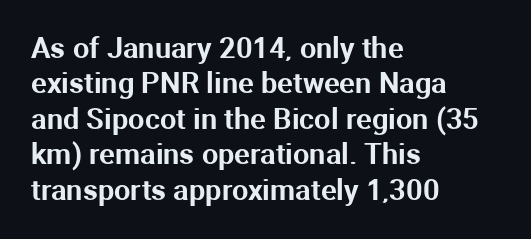
The typography opts for an upright posture over an oblique one. Looks like regular typesetting: each glyph gets only the width it needs. Caption: multi-line text, flush left, ragged right. A typesetter would call this zero additional tracking. The space beneath each line is pristine and unruled.
